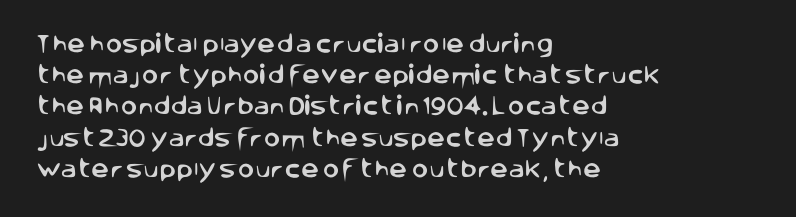
{"italic": "no", "underline": "no", "align": "left", "line_spacing": "normal", "line_spacing_ratio": 1.56, "letter_spacing": "normal", "letter_spacing_em": 0.0, "glyph_px": 20}
